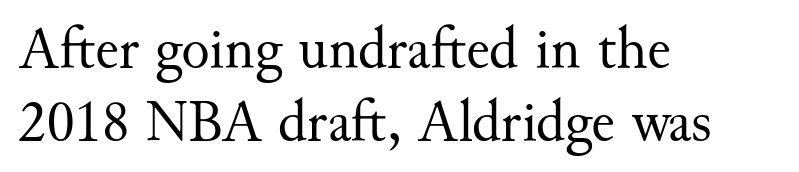
The image shows 59 px regular-weight serif type, upright; set left-aligned, line spacing 1.24x, normal letter spacing, not underlined; medium stroke contrast and a small x-height.
